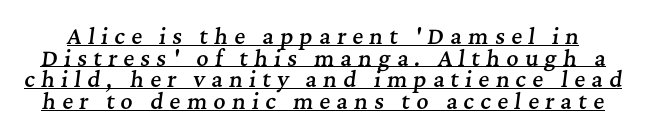
Q: Is the text bold? A: Semi-bold.
Q: Is the text italic (slanted)? A: Yes, it leans right by about 7 degrees.
Q: Is the text underlined? A: Yes.
Q: Is the spacing between letters normal or unusually wide? A: Unusually wide.
Q: Is the spacing between lines tight, normal or loose? A: Tight.
